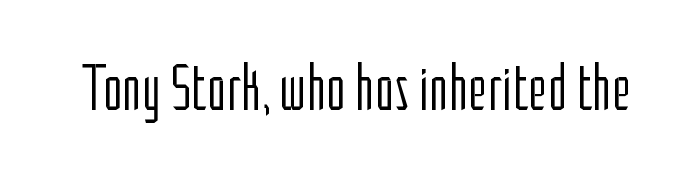
Letter spacing: default. Are there feet on the stems? There aren't — it's a sans. Unmarked baselines from the first word to the last. Do the letters lean? They stand straight.
